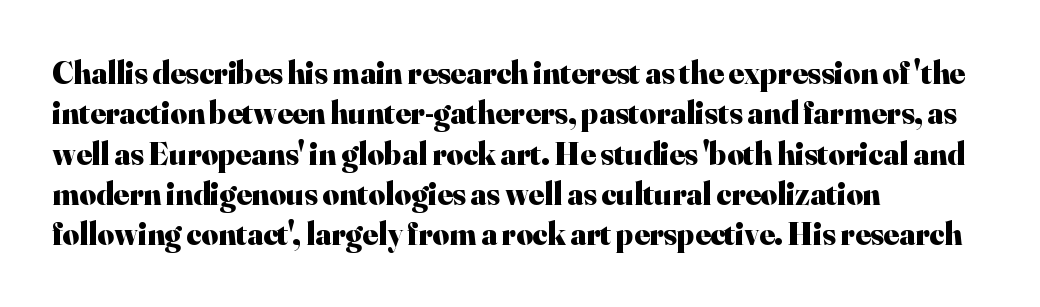
{"serif": "yes", "italic": "no", "bold": "yes", "weight": "heavy", "width": "normal", "stroke_contrast": "high", "x_height": "small", "monospaced": "no", "underline": "no", "align": "left", "line_spacing": "normal", "line_spacing_ratio": 1.26, "letter_spacing": "normal", "letter_spacing_em": 0.0, "glyph_px": 32}
